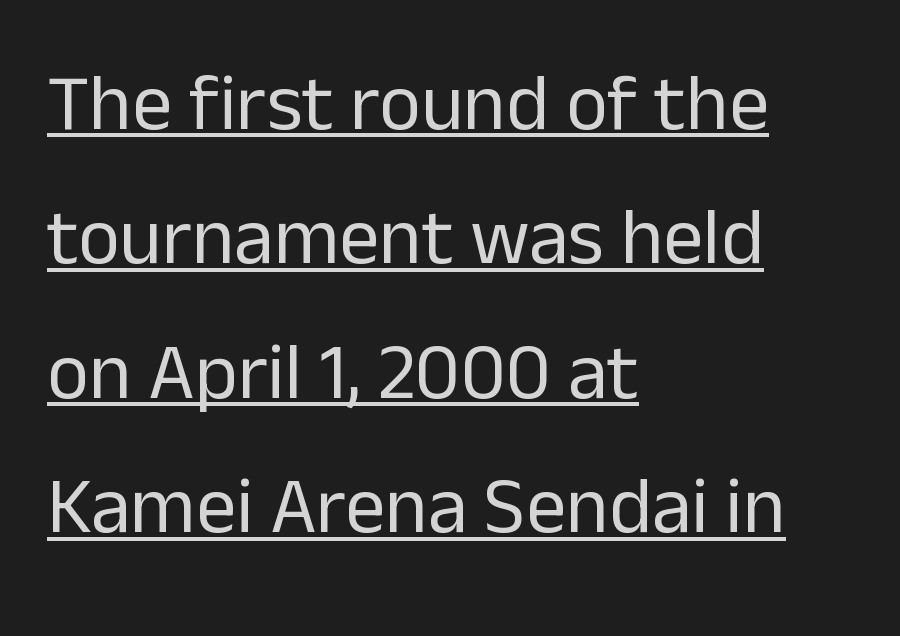
The image shows 80 px regular-weight sans-serif type, upright; set left-aligned, normal line spacing (1.68x), normal letter spacing, underlined; low stroke contrast and a medium x-height.
